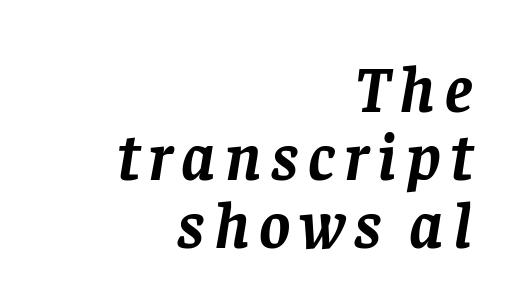
{"serif": "yes", "italic": "yes", "lean": "right", "slant_degrees": 8, "bold": "yes", "weight": "semibold", "width": "normal", "stroke_contrast": "low", "x_height": "large", "monospaced": "no", "underline": "no", "align": "right", "line_spacing": "tight", "line_spacing_ratio": 1.03, "glyph_px": 66}
